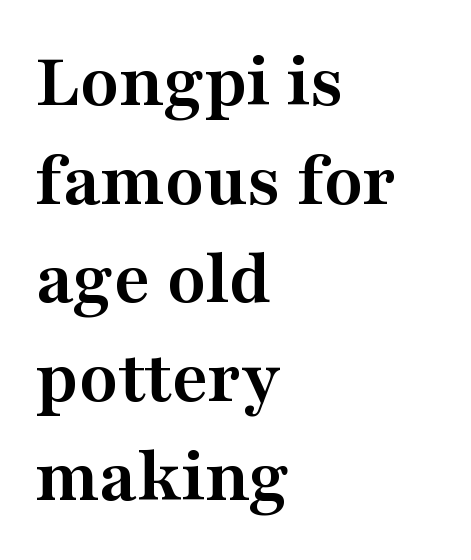
The image shows 79 px semibold, wide serif type, upright; set left-aligned, normal line spacing (1.25x), normal letter spacing, not underlined; medium stroke contrast and a medium x-height.
